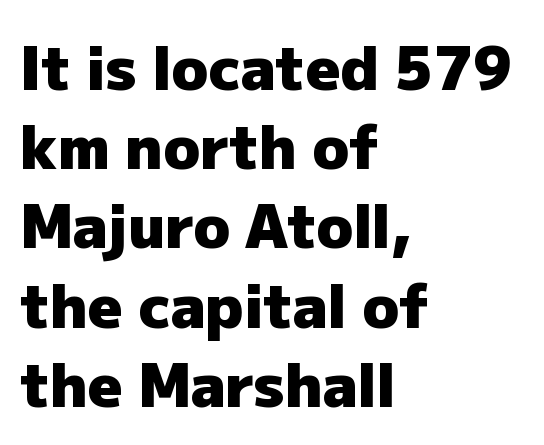
The image shows 60 px heavy sans-serif type, upright; set left-aligned, normal line spacing (1.32x), normal letter spacing, not underlined; low stroke contrast and a medium x-height.
